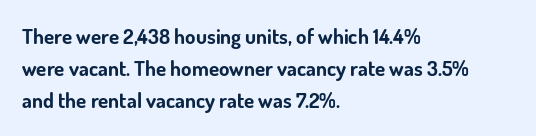
{"italic": "no", "bold": "yes", "underline": "no", "align": "left", "line_spacing": "normal", "line_spacing_ratio": 1.53, "letter_spacing": "normal", "letter_spacing_em": 0.0, "glyph_px": 21}
